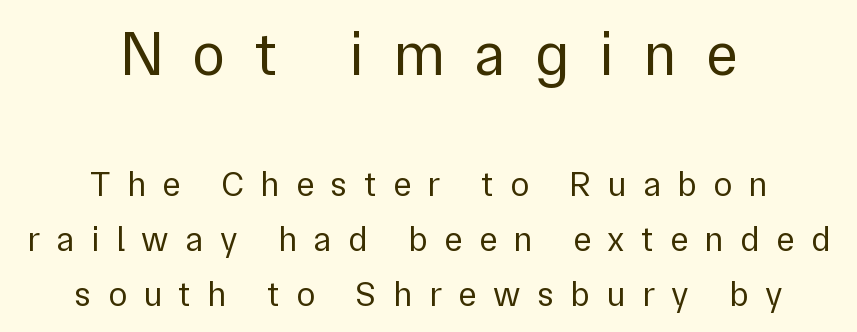
The image shows 62 px regular-weight sans-serif type, upright; set centered, normal line spacing (1.56x), unusually wide letter spacing (+0.47 em), not underlined; the first (top) block is 1.77x larger; low stroke contrast and a medium x-height.
